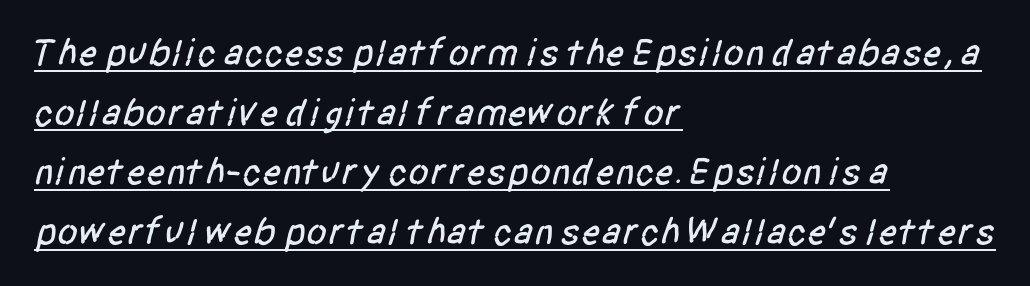
Q: Is the typeface a serif or a sans-serif typeface? A: Sans-serif.
Q: Is the text underlined? A: Yes.
Q: How is the paragraph aligned? A: Left-aligned.
Q: Is the spacing between letters normal or unusually wide? A: Normal.
Q: Is the spacing between lines tight, normal or loose? A: Normal.
Q: Width (condensed, normal, or wide)? A: Condensed.
Q: Stroke contrast? A: Low.
Q: x-height? A: Large.
Q: Monospaced? A: No.
